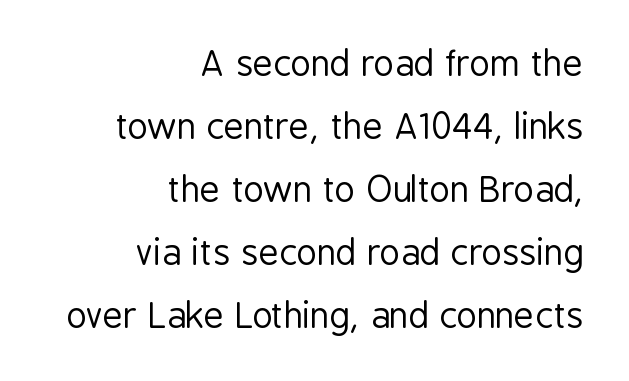
No extra tracking has been applied to these lines. The letters look calm and open, with moderate or lighter stems. A typesetter would mark this as roman, not italic. The type family on display is of the sans-serif kind. Descenders are the only things crossing below the line.
